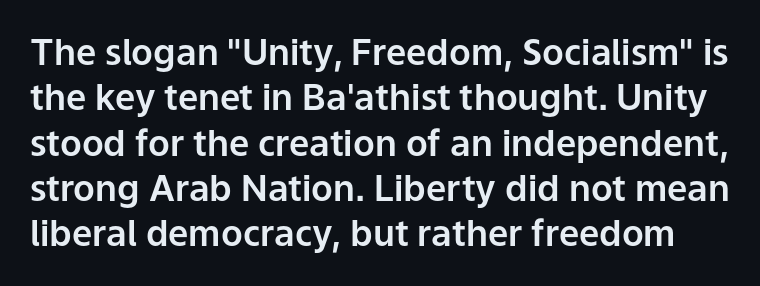
Any mark beneath the type? The region is blank. You could not count columns in this text — the font is proportionally spaced. Tracking value appears to be zero — textbook default spacing. The rendering uses a moderate line-height, typical for paragraphs. The typeface chosen for these lines omits serifs. Ascenders rise straight up at ninety degrees.
